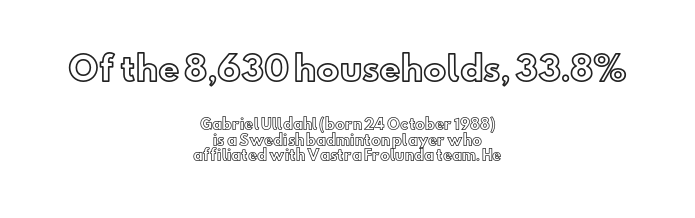
Q: Is the text italic (slanted)? A: No, it is upright.
Q: Is the text underlined? A: No.
Q: How is the paragraph aligned? A: Centered.
Q: Is the spacing between letters normal or unusually wide? A: Normal.
Q: Is the spacing between lines tight, normal or loose? A: Tight.
Q: Which block of text is set in a larger size, the first (top) or the second (bottom)? A: The first (top) one.
Q: Width (condensed, normal, or wide)? A: Normal.
Q: x-height? A: Small.
Q: Monospaced? A: No.
